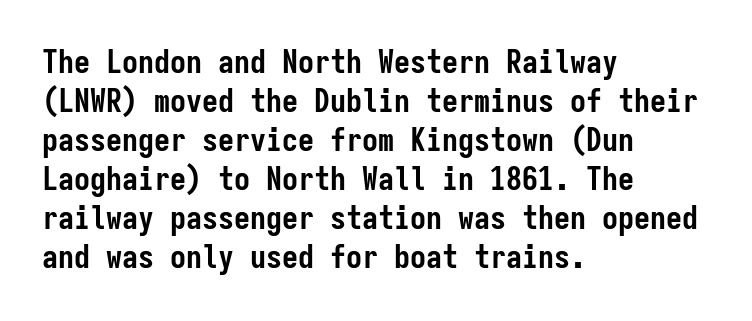
{"serif": "no", "italic": "no", "bold": "yes", "weight": "semibold", "width": "condensed", "stroke_contrast": "low", "x_height": "medium", "monospaced": "yes", "underline": "no", "align": "left", "line_spacing_ratio": 1.22, "letter_spacing": "normal", "letter_spacing_em": 0.0, "glyph_px": 32}
